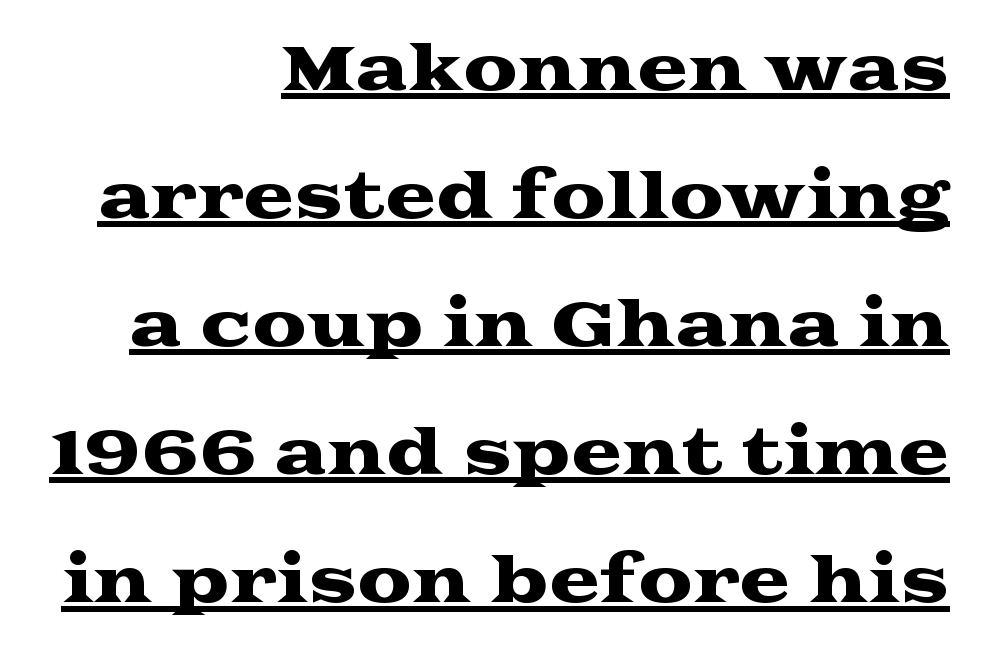
Leftover space on each line is placed entirely before the opening word. Does the lettering tilt? It doesn't — this is upright. The face used here is proportionally spaced, like ordinary book or web type. Typographically, this falls in the serif category. Leading: increased. The tracking reads as untouched default to a designer's eye.
